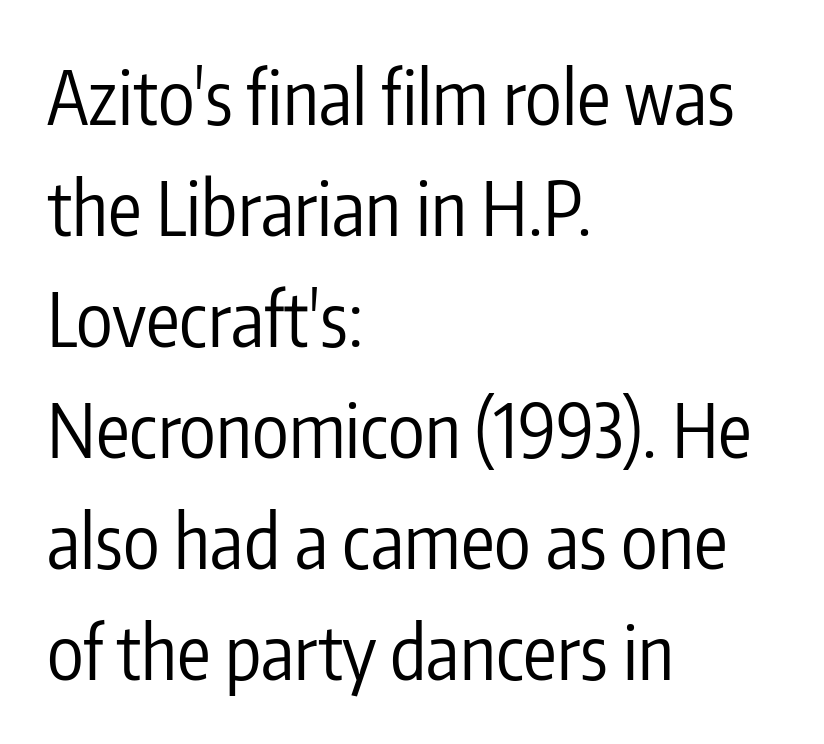
The image shows 75 px regular-weight, condensed sans-serif type, upright; set left-aligned, normal line spacing (1.48x), normal letter spacing, not underlined; low stroke contrast and a medium x-height.
